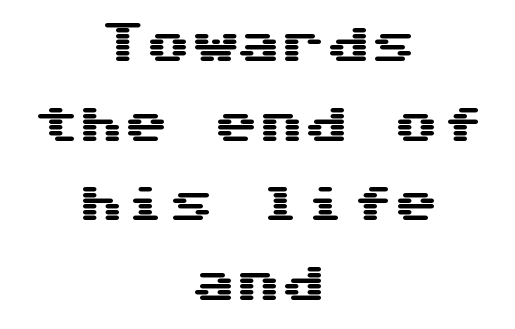
Q: Is the text italic (slanted)? A: No, it is upright.
Q: Is the typeface a serif or a sans-serif typeface? A: Sans-serif.
Q: Is the text underlined? A: No.
Q: How is the paragraph aligned? A: Centered.
Q: Is the spacing between letters normal or unusually wide? A: Normal.
Q: Width (condensed, normal, or wide)? A: Wide.
Q: Stroke contrast? A: Medium.
Q: x-height? A: Medium.
